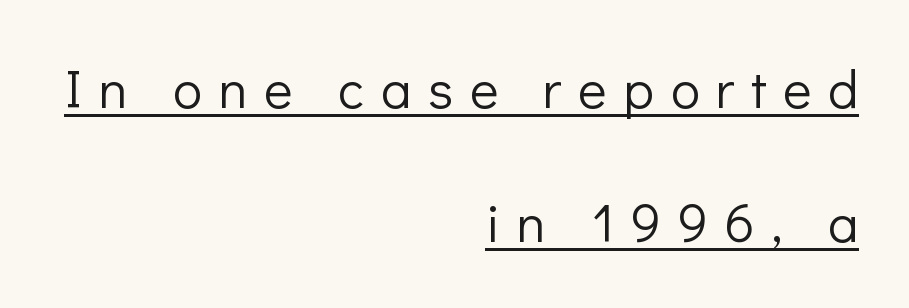
Style check: upright. Students, observe the line beneath the letters — that is underlining. The type family on display is of the sans-serif kind. The horizontal fit of the characters is loose and conspicuously gappy. The font is comparable to plain body text, perhaps lighter.
